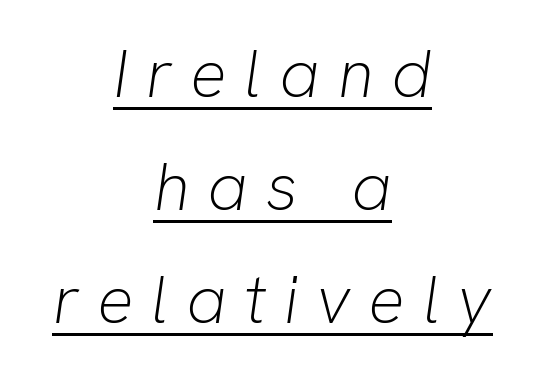
Q: Is the text bold? A: No.
Q: Is the text italic (slanted)? A: Yes, it leans right by about 8 degrees.
Q: Is the text underlined? A: Yes.
Q: How is the paragraph aligned? A: Centered.
Q: Is the spacing between letters normal or unusually wide? A: Unusually wide.
Q: Is the spacing between lines tight, normal or loose? A: Normal.
Q: Width (condensed, normal, or wide)? A: Normal.
Q: Stroke contrast? A: Low.
Q: x-height? A: Medium.
Q: Monospaced? A: No.
